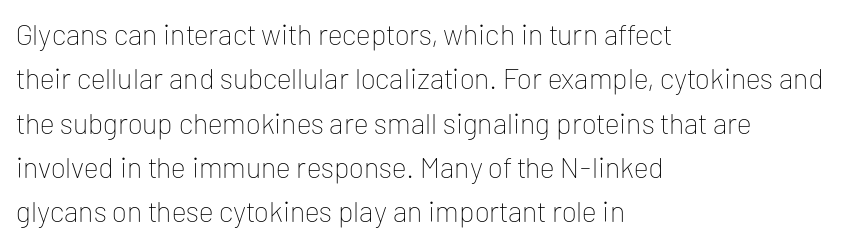
{"serif": "no", "italic": "no", "bold": "no", "weight": "thin", "width": "normal", "stroke_contrast": "low", "x_height": "medium", "monospaced": "no", "underline": "no", "align": "left", "line_spacing": "normal", "line_spacing_ratio": 1.53, "letter_spacing": "normal", "letter_spacing_em": 0.0, "glyph_px": 29}
